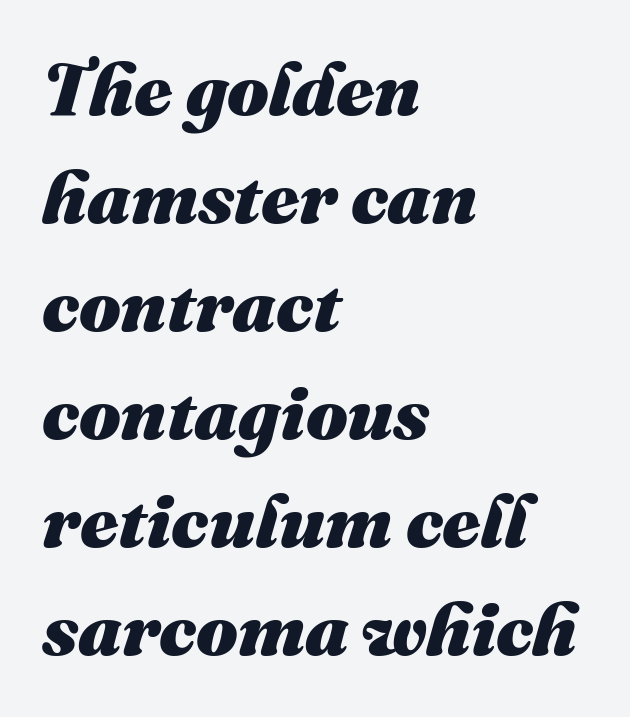
Q: Is the text bold? A: Yes.
Q: Is the text italic (slanted)? A: Yes, it leans right by about 16 degrees.
Q: Is the text underlined? A: No.
Q: How is the paragraph aligned? A: Left-aligned.
Q: Is the spacing between letters normal or unusually wide? A: Normal.
Q: Is the spacing between lines tight, normal or loose? A: Normal.
Q: Width (condensed, normal, or wide)? A: Normal.
Q: Stroke contrast? A: Medium.
Q: x-height? A: Medium.
Q: Monospaced? A: No.
